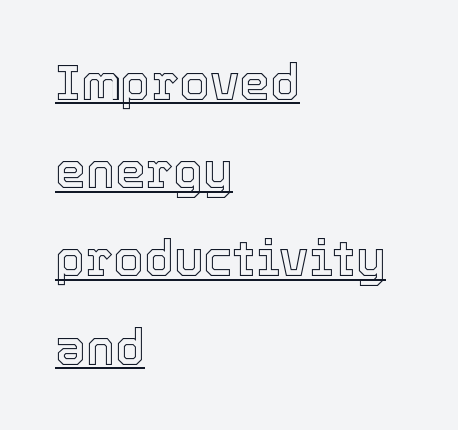
A baseline rule has been typeset under these characters. Each word holds together tightly as a unit, with standard inter-letter gaps. Looks like regular typesetting: each glyph gets only the width it needs. Teacher's note: observe the even left margin — that is flush-left alignment. Characters remain perfectly vertical along every line.
